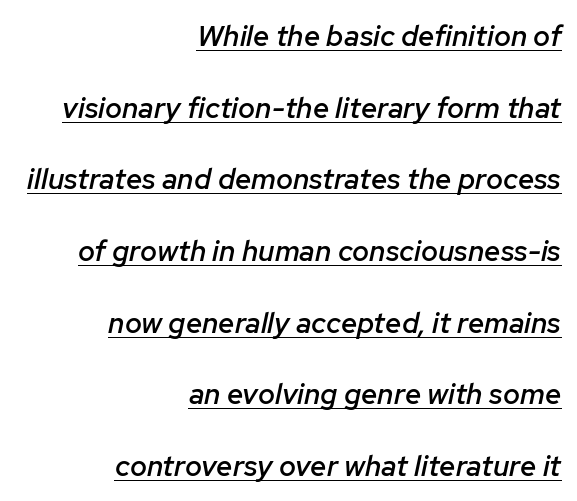
The image shows 29 px semibold type, italic (leaning right); set right-aligned, loose line spacing (2.47x), normal letter spacing, underlined; low stroke contrast and a medium x-height.
